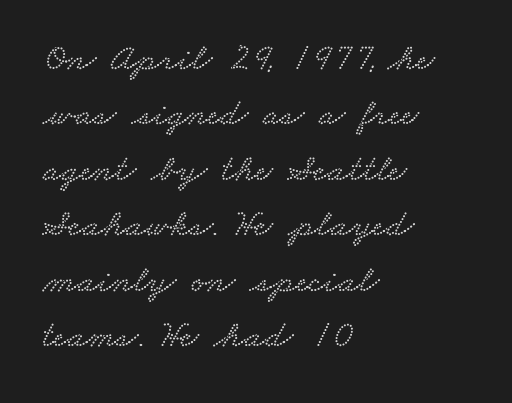
Caption: multi-line text, flush left, ragged right. Leading matches the norm, producing a regular column. Inter-character spacing is left at the font's built-in metrics. Character widths vary here, with narrow letters taking less room than wide ones. A typesetter would label this face a serif.
